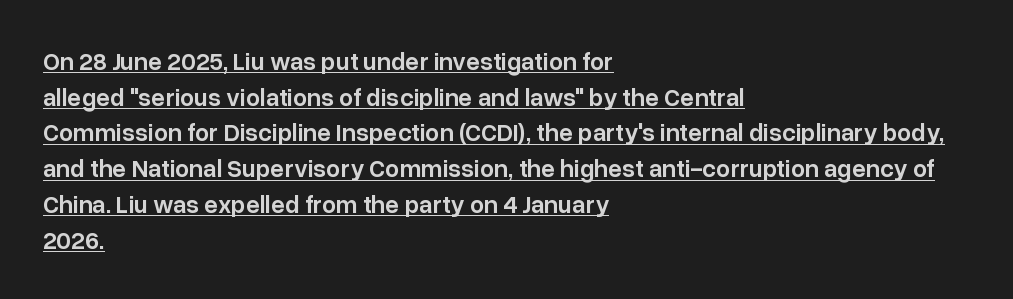
Honestly, the row spacing looks completely unremarkable. Its strokes are somewhat broadened, the hallmark of semibold type. The typesetter chose a ragged-right arrangement here. The rendered words wear a rule along their underside. The passage shown has conventional tracking throughout. Upright lettering throughout.
